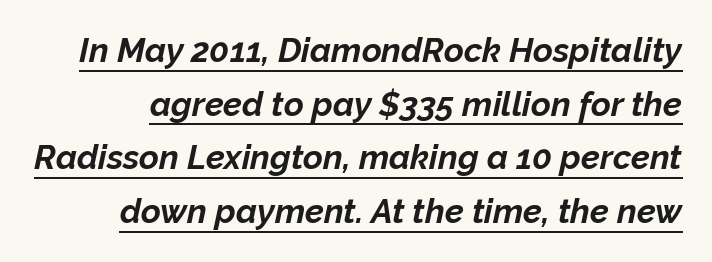
The image shows 34 px bold type, italic (leaning right); set normal line spacing (1.58x), normal letter spacing, underlined; low stroke contrast and a medium x-height.
